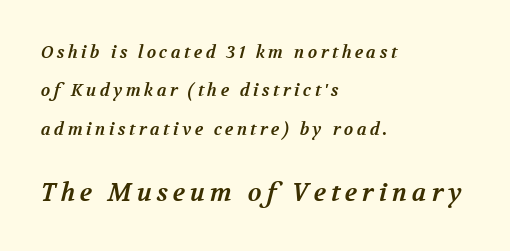
Q: Is the text bold? A: Yes.
Q: Is the text underlined? A: No.
Q: How is the paragraph aligned? A: Left-aligned.
Q: Is the spacing between letters normal or unusually wide? A: Unusually wide.
Q: Is the spacing between lines tight, normal or loose? A: Loose.
Q: Which block of text is set in a larger size, the first (top) or the second (bottom)? A: The second (bottom) one.
